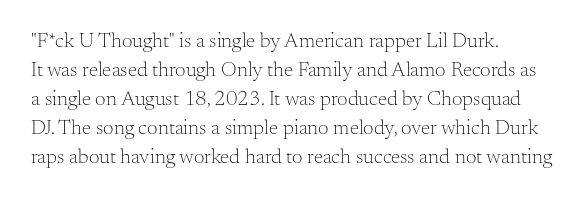
Q: Is the text bold? A: No.
Q: Is the text italic (slanted)? A: No, it is upright.
Q: Is the text underlined? A: No.
Q: How is the paragraph aligned? A: Left-aligned.
Q: Is the spacing between letters normal or unusually wide? A: Normal.
Q: Is the spacing between lines tight, normal or loose? A: Normal.
